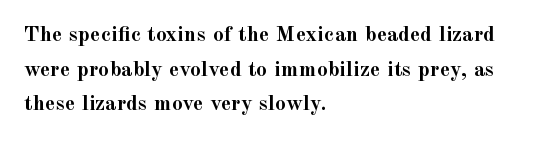
{"italic": "no", "bold": "yes", "underline": "no", "align": "left", "line_spacing": "normal", "line_spacing_ratio": 1.57, "letter_spacing": "normal", "letter_spacing_em": 0.0, "glyph_px": 22}
